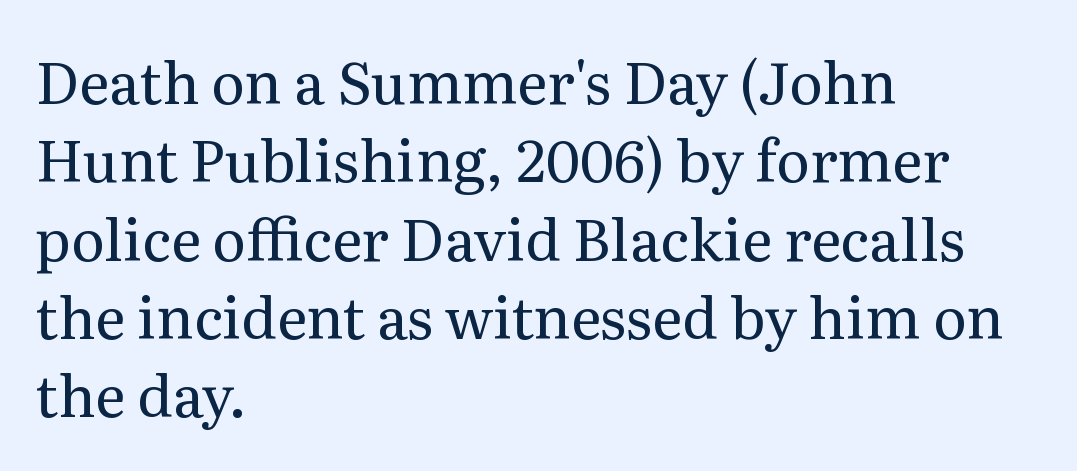
Q: Is the text bold? A: No.
Q: Is the text italic (slanted)? A: No, it is upright.
Q: Is the typeface a serif or a sans-serif typeface? A: Serif.
Q: Is the text underlined? A: No.
Q: How is the paragraph aligned? A: Left-aligned.
Q: Is the spacing between letters normal or unusually wide? A: Normal.
Q: Is the spacing between lines tight, normal or loose? A: Normal.
Q: Width (condensed, normal, or wide)? A: Normal.
Q: Stroke contrast? A: Medium.
Q: x-height? A: Medium.
Q: Monospaced? A: No.
